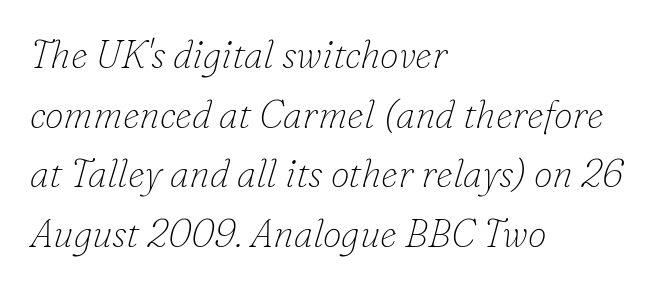
The image shows 38 px thin serif type, italic (leaning right); set left-aligned, normal line spacing (1.57x), normal letter spacing, not underlined; low stroke contrast and a small x-height.
